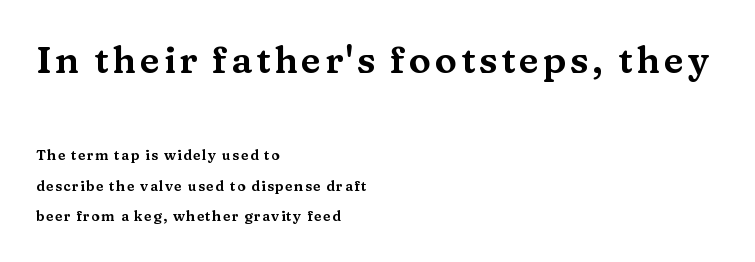
{"serif": "yes", "italic": "no", "width": "wide", "stroke_contrast": "medium", "x_height": "medium", "monospaced": "no", "underline": "no", "align": "left", "line_spacing": "loose", "line_spacing_ratio": 2.18, "larger_block": "first", "size_ratio": 2.64, "glyph_px": 37}
